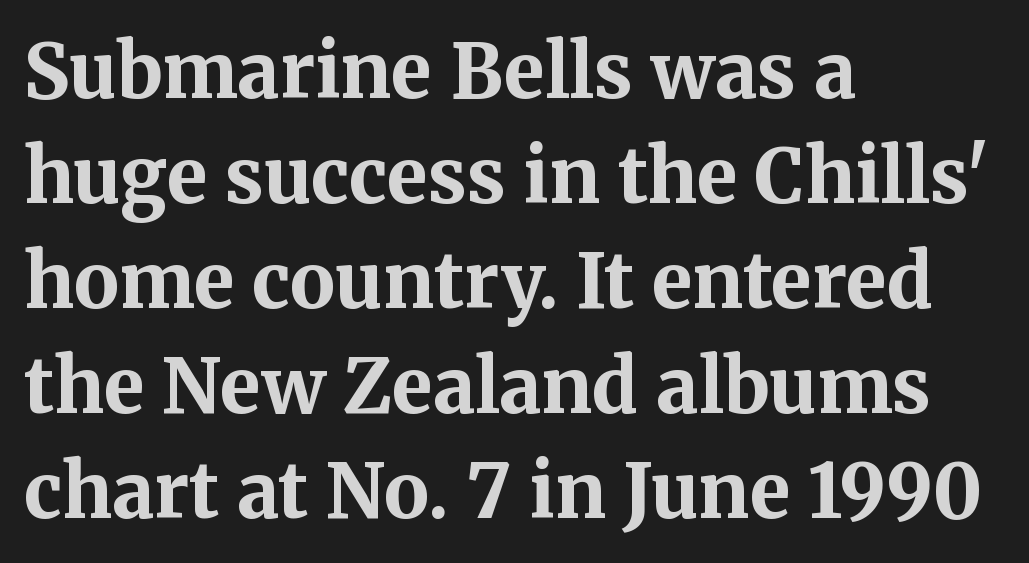
{"serif": "yes", "italic": "no", "bold": "yes", "weight": "bold", "width": "normal", "stroke_contrast": "medium", "x_height": "medium", "monospaced": "no", "underline": "no", "align": "left", "line_spacing": "normal", "line_spacing_ratio": 1.4, "letter_spacing": "normal", "letter_spacing_em": 0.0, "glyph_px": 75}
